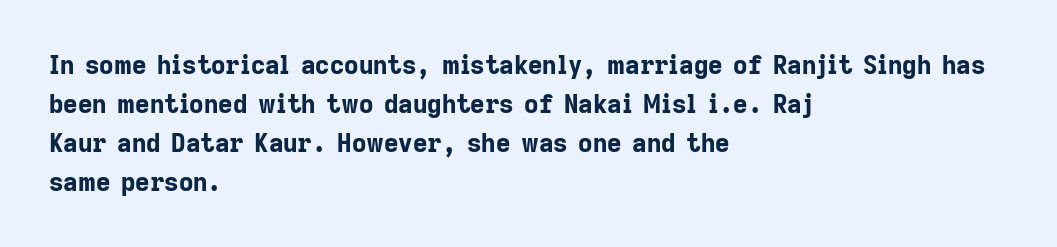
The image shows 25 px bold type, upright; set left-aligned, normal line spacing (1.56x), normal letter spacing, not underlined.
